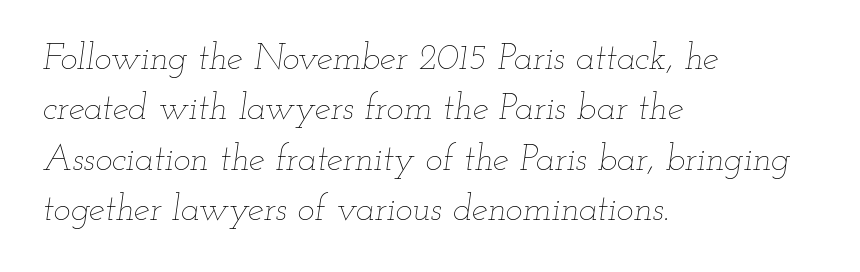
The image shows 36 px thin, wide type, italic (leaning right); set left-aligned, normal line spacing (1.4x), normal letter spacing, not underlined; low stroke contrast and a small x-height.
